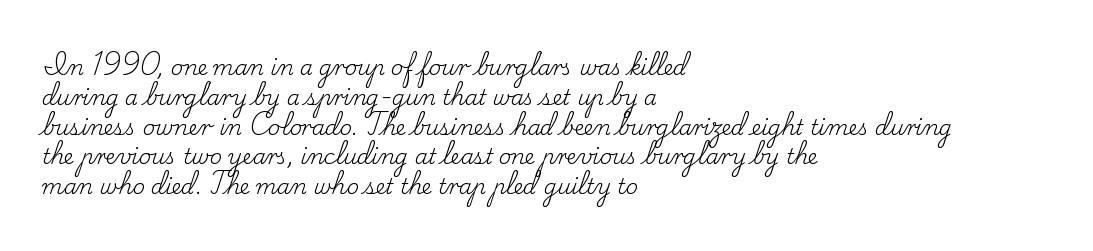
The image shows 21 px text type; set left-aligned, normal line spacing (1.42x), normal letter spacing, not underlined.
